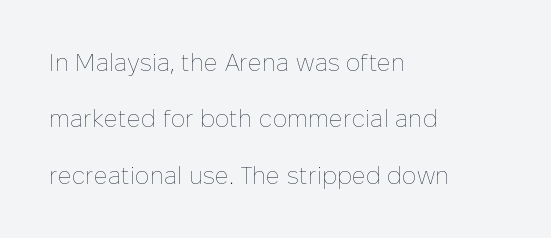
Q: Is the text bold? A: No.
Q: Is the text italic (slanted)? A: No, it is upright.
Q: Is the text underlined? A: No.
Q: How is the paragraph aligned? A: Left-aligned.
Q: Is the spacing between letters normal or unusually wide? A: Normal.
Q: Is the spacing between lines tight, normal or loose? A: Loose.
